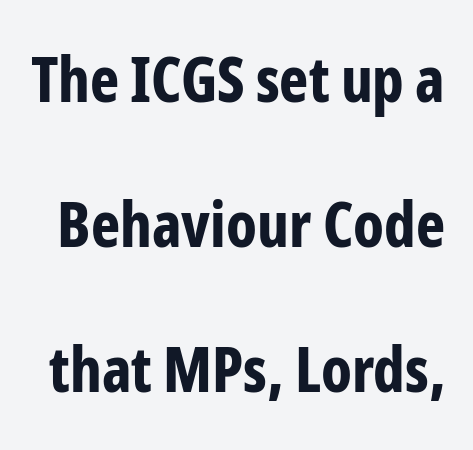
The image shows 62 px bold, condensed sans-serif type, upright; set loose line spacing (2.34x), normal letter spacing, not underlined; low stroke contrast and a medium x-height.
